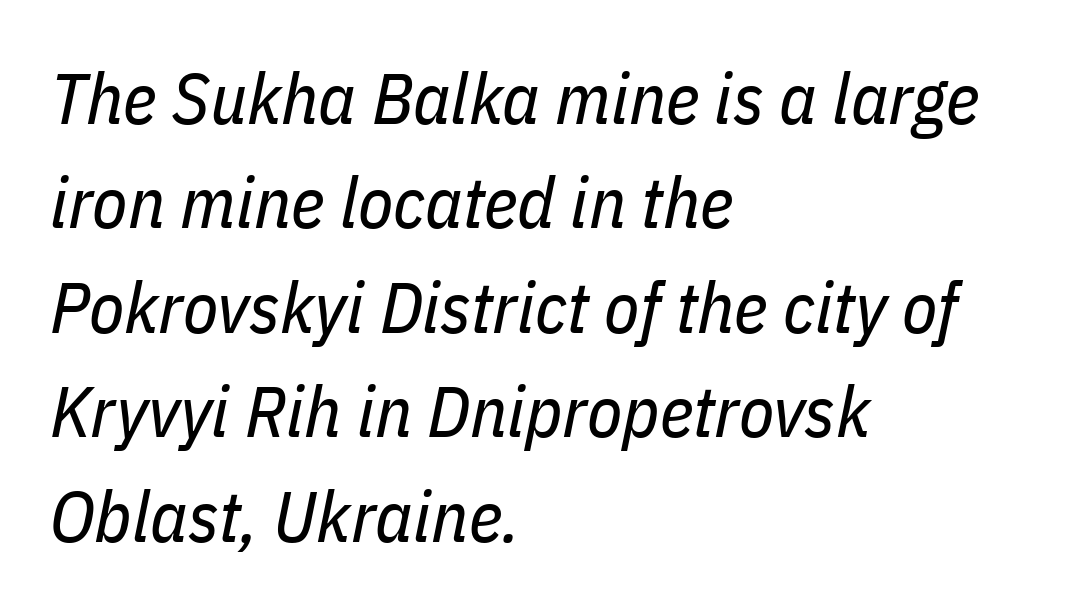
The passage shown is not underscored anywhere. Each letter keeps its own natural width here, so spacing adapts to shape. Words appear dense and cohesive because spacing is normal. Is this a heavy cut? Hardly; it is regular or lighter. Compared with typical paragraphs, the rows here are spaced about the same. The specimen reads as italic at a glance.
